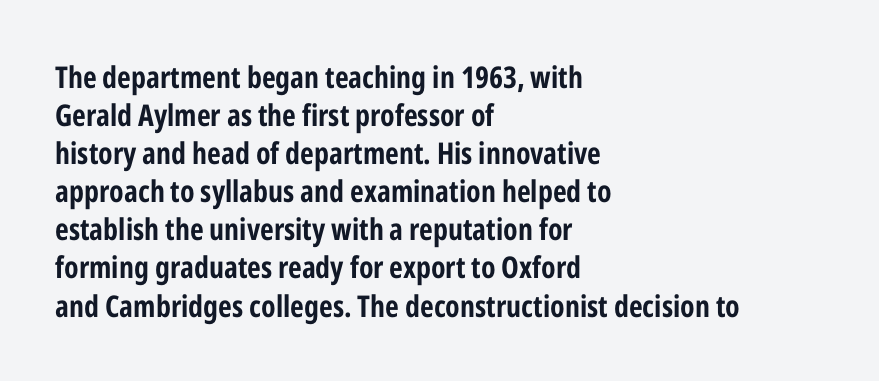
Notice how the stems are strictly vertical — no italics here. Looks like regular typesetting: each glyph gets only the width it needs. Heavy, bold letterforms. Look at the tracking — it's just the regular setting, nothing added. The designer left line spacing at the default.
